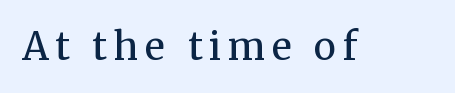
{"serif": "yes", "italic": "no", "bold": "no", "weight": "regular", "width": "normal", "stroke_contrast": "medium", "x_height": "medium", "monospaced": "no", "underline": "no", "glyph_px": 38}
